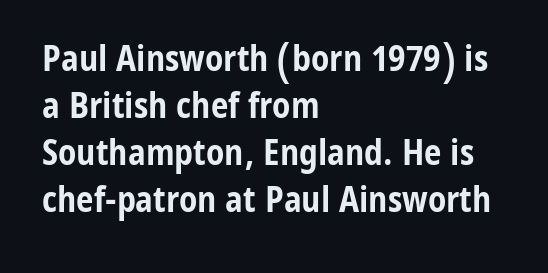
Q: Is the text bold? A: Yes.
Q: Is the text italic (slanted)? A: No, it is upright.
Q: Is the typeface a serif or a sans-serif typeface? A: Sans-serif.
Q: Is the text underlined? A: No.
Q: How is the paragraph aligned? A: Left-aligned.
Q: Is the spacing between letters normal or unusually wide? A: Normal.
Q: Is the spacing between lines tight, normal or loose? A: Normal.
Q: Width (condensed, normal, or wide)? A: Condensed.
Q: Stroke contrast? A: Low.
Q: x-height? A: Medium.
Q: Monospaced? A: No.
